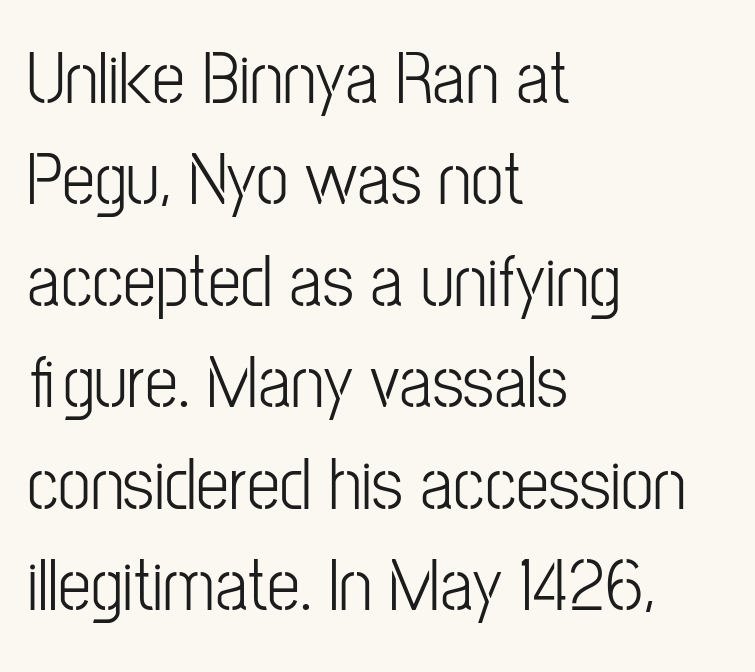
{"serif": "no", "italic": "no", "bold": "no", "weight": "light", "width": "condensed", "stroke_contrast": "low", "x_height": "medium", "monospaced": "no", "underline": "no", "align": "left", "line_spacing": "normal", "line_spacing_ratio": 1.37, "letter_spacing": "normal", "letter_spacing_em": 0.0, "glyph_px": 74}
